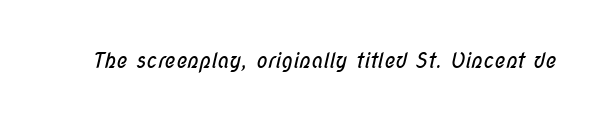
Q: Is the text bold? A: No.
Q: Is the text underlined? A: No.
Q: Is the spacing between letters normal or unusually wide? A: Normal.
